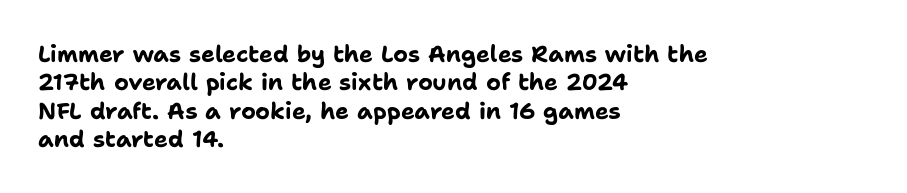
The image shows 23 px bold type, upright; set left-aligned, line spacing 1.23x, normal letter spacing, not underlined.
